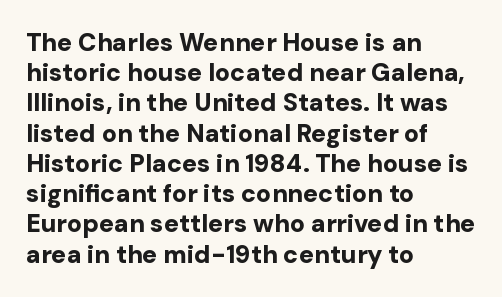
Q: Is the text bold? A: Yes.
Q: Is the text italic (slanted)? A: No, it is upright.
Q: Is the text underlined? A: No.
Q: How is the paragraph aligned? A: Left-aligned.
Q: Is the spacing between letters normal or unusually wide? A: Normal.
